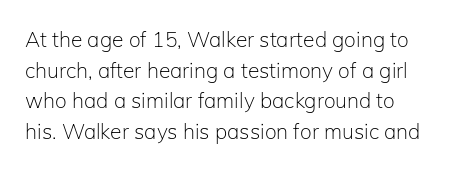
Italic? Not at all — the glyphs are vertical. Honestly, the row spacing looks completely unremarkable. Heaviness? Minimal to ordinary, like unemphasized prose. The letters sit at their default tracking, neither squeezed nor spread. Anything drawn beneath the words? Only blank space.
